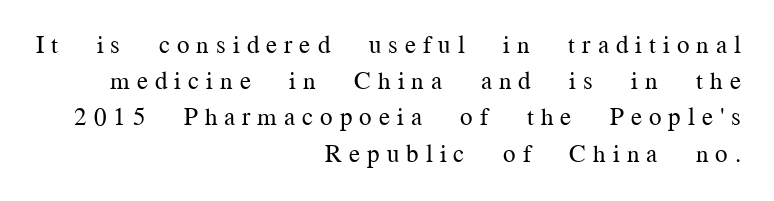
The line texture is sparse and dotted thanks to wide tracking. Compared with a typical body face, this is equally light or lighter still. Compared with typical paragraphs, the rows here are spaced about the same. The letters stand straight up with perfectly vertical stems. Short and long lines alike share a common ending point at right. Plain, unruled lines of type.
